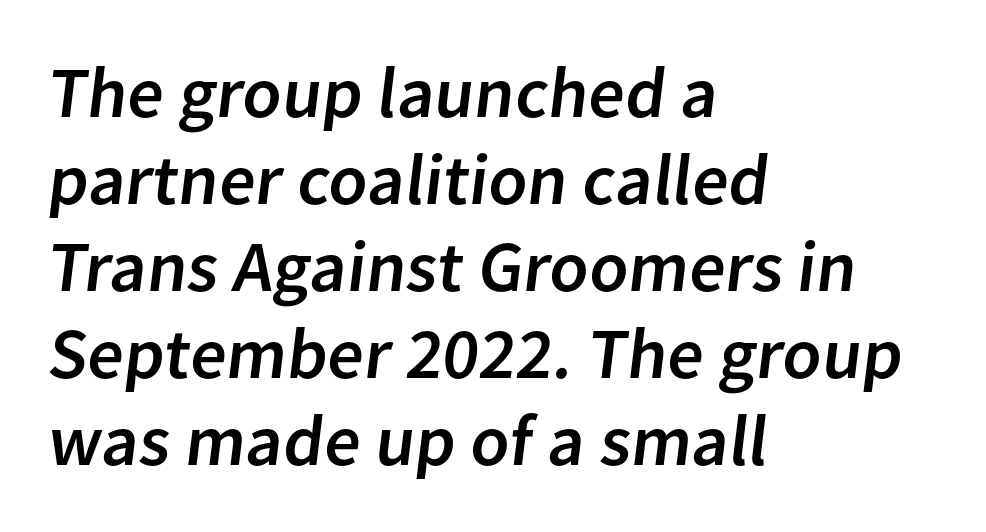
Q: Is the typeface a serif or a sans-serif typeface? A: Sans-serif.
Q: Is the text underlined? A: No.
Q: How is the paragraph aligned? A: Left-aligned.
Q: Is the spacing between letters normal or unusually wide? A: Normal.
Q: Width (condensed, normal, or wide)? A: Normal.
Q: Stroke contrast? A: Low.
Q: x-height? A: Medium.
Q: Monospaced? A: No.
